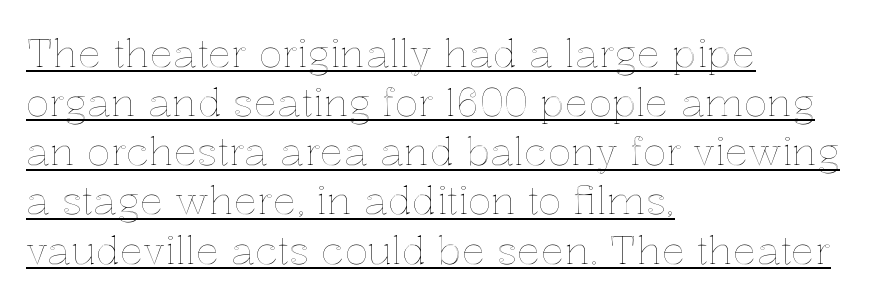
The image shows 39 px text type, upright; set left-aligned, normal line spacing (1.26x), normal letter spacing, underlined; a medium x-height.
